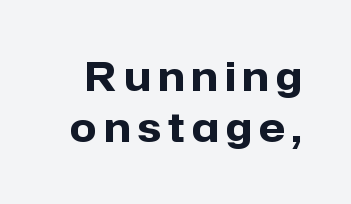
{"serif": "no", "italic": "no", "bold": "yes", "weight": "heavy", "width": "normal", "stroke_contrast": "low", "x_height": "medium", "monospaced": "no", "underline": "no", "line_spacing": "normal", "line_spacing_ratio": 1.32, "glyph_px": 39}
